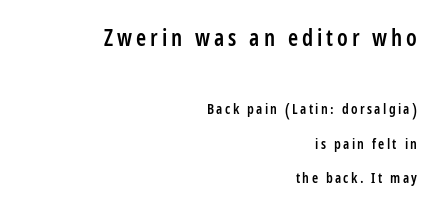
Q: Is the text bold? A: Semi-bold.
Q: Is the text italic (slanted)? A: No, it is upright.
Q: Is the text underlined? A: No.
Q: How is the paragraph aligned? A: Right-aligned.
Q: Is the spacing between lines tight, normal or loose? A: Loose.
Q: Which block of text is set in a larger size, the first (top) or the second (bottom)? A: The first (top) one.
